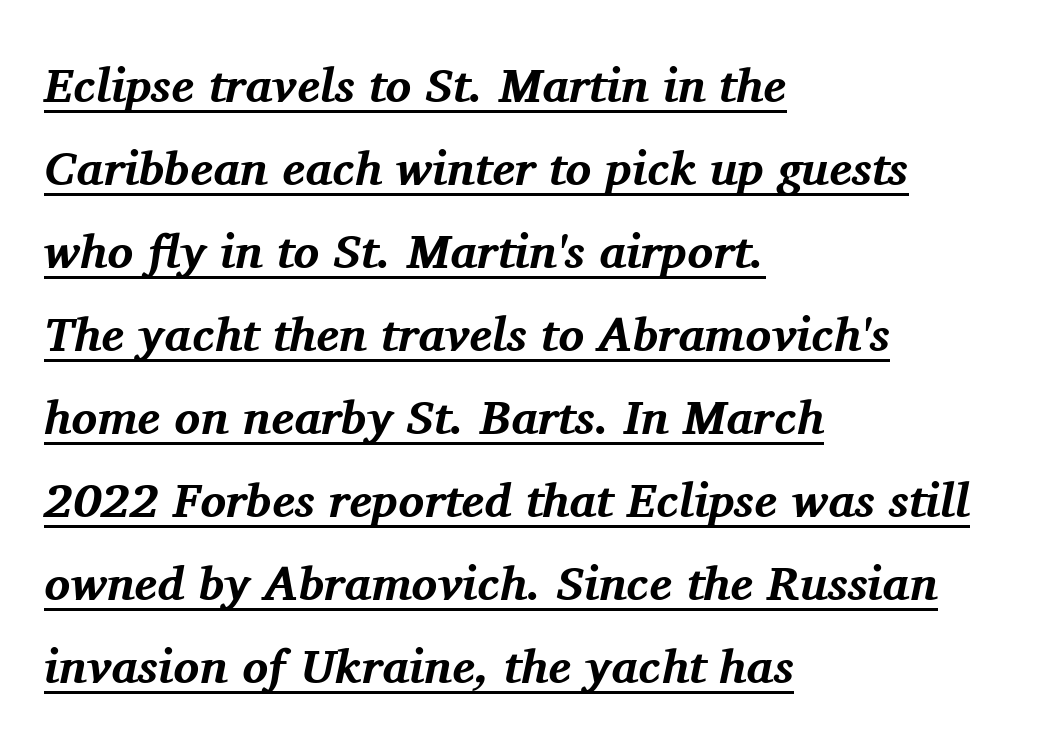
Q: Is the text bold? A: Yes.
Q: Is the text italic (slanted)? A: Yes, it leans right by about 11 degrees.
Q: Is the typeface a serif or a sans-serif typeface? A: Serif.
Q: Is the text underlined? A: Yes.
Q: How is the paragraph aligned? A: Left-aligned.
Q: Is the spacing between letters normal or unusually wide? A: Normal.
Q: Width (condensed, normal, or wide)? A: Normal.
Q: Stroke contrast? A: Medium.
Q: x-height? A: Medium.
Q: Monospaced? A: No.
